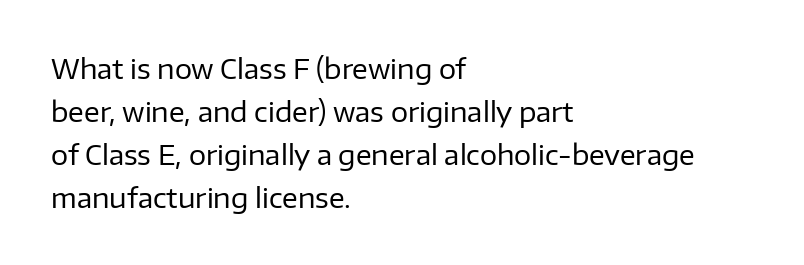
{"italic": "no", "bold": "no", "underline": "no", "align": "left", "line_spacing": "normal", "line_spacing_ratio": 1.59, "letter_spacing": "normal", "letter_spacing_em": 0.0, "glyph_px": 27}
